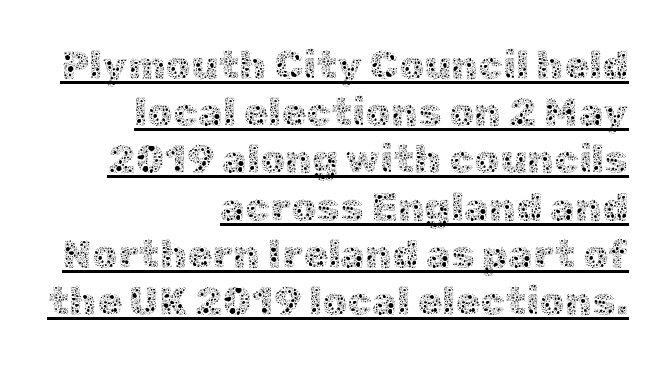
Q: Is the text bold? A: No.
Q: Is the text italic (slanted)? A: No, it is upright.
Q: Is the text underlined? A: Yes.
Q: How is the paragraph aligned? A: Right-aligned.
Q: Is the spacing between letters normal or unusually wide? A: Normal.
Q: Width (condensed, normal, or wide)? A: Normal.
Q: x-height? A: Medium.
Q: Monospaced? A: No.
